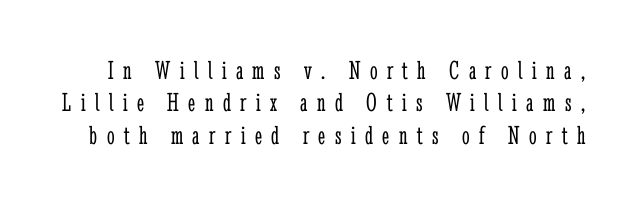
Q: Is the text bold? A: No.
Q: Is the text italic (slanted)? A: No, it is upright.
Q: Is the text underlined? A: No.
Q: Is the spacing between letters normal or unusually wide? A: Unusually wide.
